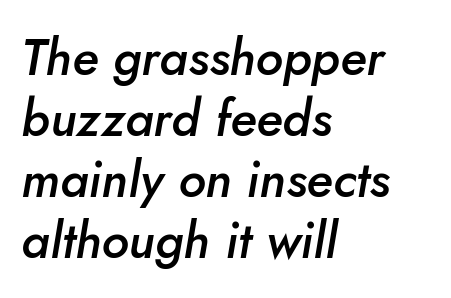
{"italic": "yes", "lean": "right", "slant_degrees": 5, "bold": "semi", "weight": "semibold", "width": "normal", "stroke_contrast": "low", "x_height": "small", "monospaced": "no", "underline": "no", "align": "left", "line_spacing_ratio": 1.22, "letter_spacing": "normal", "letter_spacing_em": 0.0, "glyph_px": 50}
